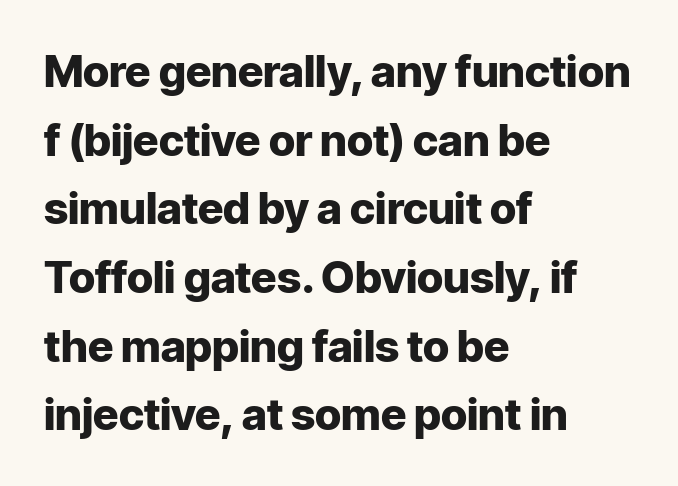
Do the characters align in a grid? No, the font is proportional. Ascenders rise straight up at ninety degrees. The letters are bold, with thick, heavy strokes. To sum up the face: it is a sans, with no serifs.
